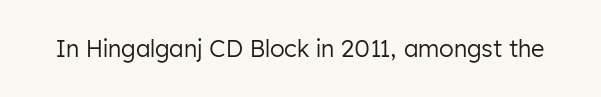
{"italic": "no", "bold": "no", "underline": "no", "letter_spacing": "normal", "letter_spacing_em": 0.0, "glyph_px": 23}
